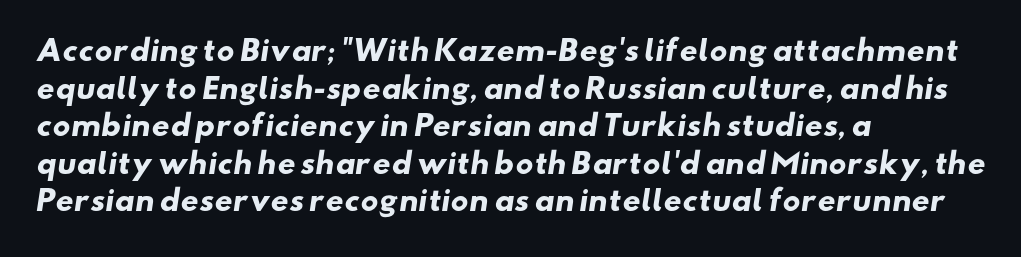
{"serif": "no", "bold": "yes", "weight": "heavy", "width": "wide", "stroke_contrast": "low", "x_height": "small", "monospaced": "no", "underline": "no", "align": "left", "line_spacing": "normal", "line_spacing_ratio": 1.34, "letter_spacing": "normal", "letter_spacing_em": 0.0, "glyph_px": 28}
